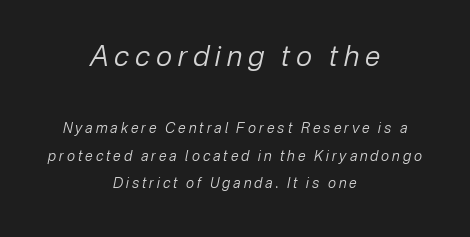
{"italic": "yes", "lean": "right", "slant_degrees": 12, "bold": "no", "weight": "regular", "width": "normal", "stroke_contrast": "low", "x_height": "medium", "monospaced": "no", "underline": "no", "align": "center", "line_spacing": "loose", "line_spacing_ratio": 1.98, "letter_spacing": "wide", "letter_spacing_em": 0.21, "larger_block": "first", "size_ratio": 2.0, "glyph_px": 28}
